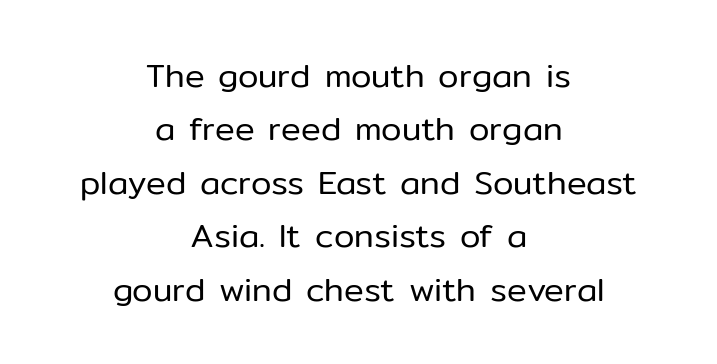
Stems and bowls with no extra thickness — not bold. You could call the tracking neutral — neither tight nor loose. Tall strokes in this sample are plumb rather than angled. Both edges are ragged and mirror each other, which tells us the setting is centered. A sans-serif font was chosen for this passage. Students, observe: this is what conventionally led text looks like.
